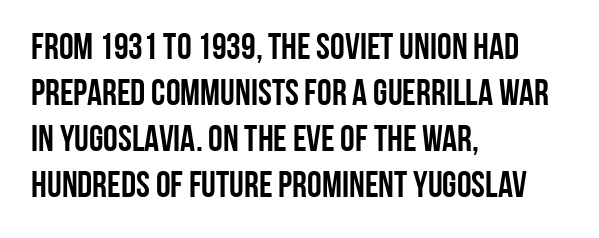
Every row of glyphs begins at an identical x-position on the left. Varying glyph widths throughout — classic text-font behaviour. Stroke terminals: plain, sans-serif. Does extra space separate the letters? No, they use regular spacing. If you drew a line through each stem, it would be perfectly vertical.
